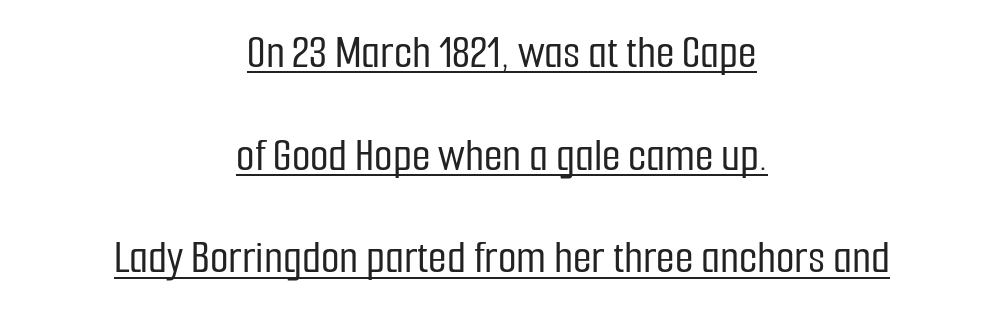
Each letter keeps its own natural width here, so spacing adapts to shape. Posture: straight, roman, zero tilt. The glyphs in this specimen are sans serif. Leftover space on each line is divided equally before and after the words. Vertically, the passage feels expansive, rows floating well apart.
